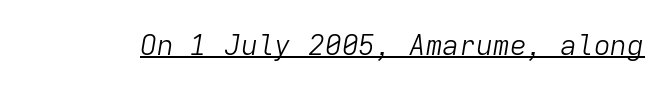
The rendering keeps characters at their native spacing. A rule runs beneath these lines of type. Unbolded letterforms with no extra heft. The face used here has a pronounced slope to its letters.
